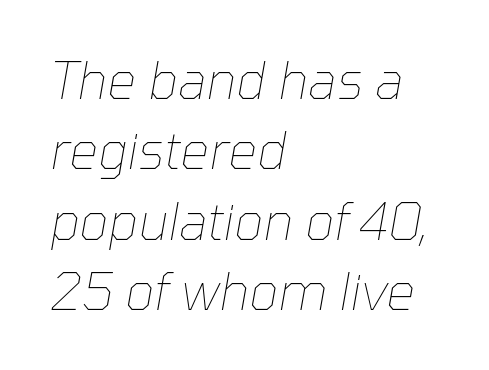
{"italic": "yes", "lean": "right", "slant_degrees": 10, "bold": "no", "weight": "thin", "width": "normal", "stroke_contrast": "low", "x_height": "medium", "monospaced": "no", "underline": "no", "align": "left", "line_spacing": "normal", "line_spacing_ratio": 1.38, "letter_spacing": "normal", "letter_spacing_em": 0.0, "glyph_px": 51}
